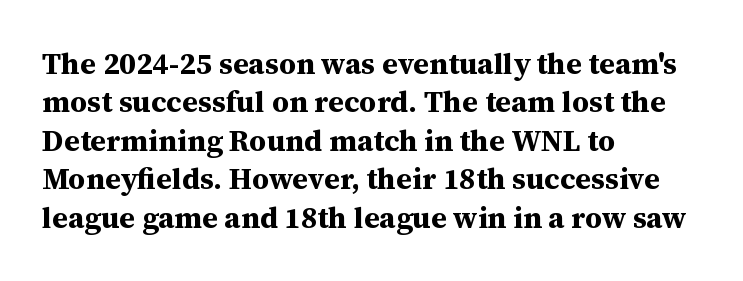
{"serif": "yes", "italic": "no", "bold": "yes", "weight": "bold", "width": "normal", "stroke_contrast": "medium", "x_height": "medium", "monospaced": "no", "underline": "no", "align": "left", "line_spacing": "normal", "line_spacing_ratio": 1.28, "letter_spacing": "normal", "letter_spacing_em": 0.0, "glyph_px": 30}
